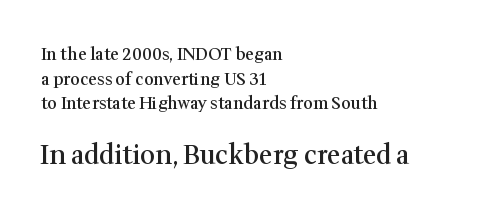
{"italic": "no", "bold": "semi", "underline": "no", "align": "left", "line_spacing": "normal", "line_spacing_ratio": 1.45, "letter_spacing": "normal", "letter_spacing_em": 0.0, "larger_block": "second", "size_ratio": 1.53, "glyph_px": 26}
